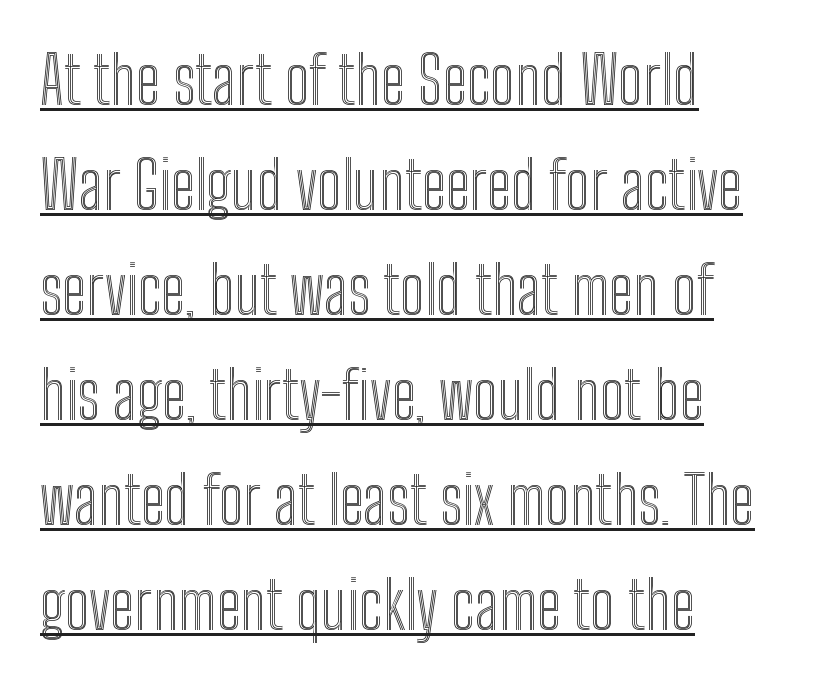
Q: Is the text italic (slanted)? A: No, it is upright.
Q: Is the text underlined? A: Yes.
Q: How is the paragraph aligned? A: Left-aligned.
Q: Is the spacing between letters normal or unusually wide? A: Normal.
Q: Is the spacing between lines tight, normal or loose? A: Normal.
Q: Width (condensed, normal, or wide)? A: Condensed.
Q: x-height? A: Medium.
Q: Monospaced? A: No.
